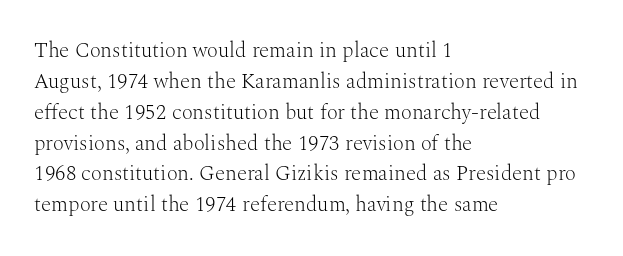
Q: Is the text bold? A: No.
Q: Is the text italic (slanted)? A: No, it is upright.
Q: Is the text underlined? A: No.
Q: How is the paragraph aligned? A: Left-aligned.
Q: Is the spacing between letters normal or unusually wide? A: Normal.
Q: Is the spacing between lines tight, normal or loose? A: Normal.
